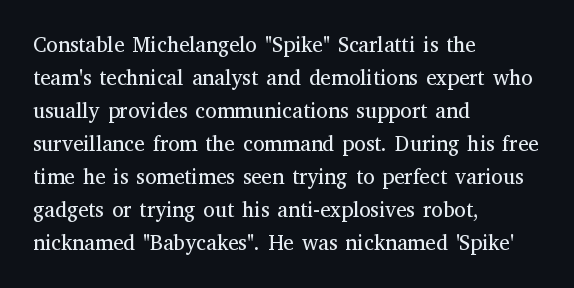
The image shows 21 px text type, upright; set left-aligned, normal line spacing (1.57x), normal letter spacing, not underlined.
